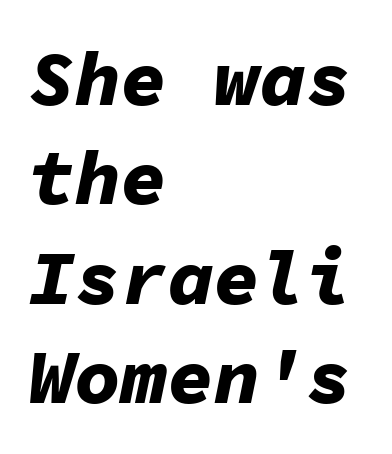
{"italic": "yes", "lean": "right", "slant_degrees": 11, "bold": "yes", "weight": "bold", "width": "normal", "stroke_contrast": "low", "x_height": "medium", "monospaced": "yes", "underline": "no", "align": "left", "line_spacing": "normal", "line_spacing_ratio": 1.29, "letter_spacing": "normal", "letter_spacing_em": 0.0, "glyph_px": 77}
